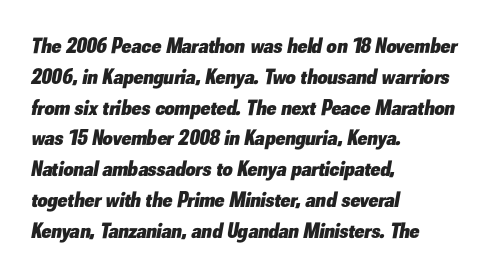
Characters are canted at an angle relative to the baseline's perpendicular. Each line starts at the same left margin while the right side varies. Type without underlining. Nothing unusual about the tracking: characters are spaced as the font intends.
